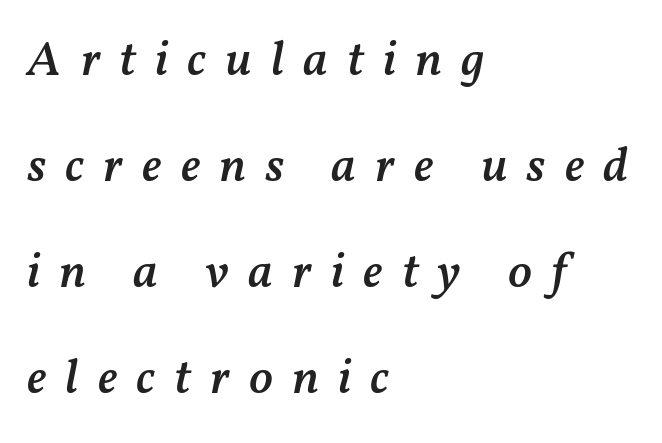
{"italic": "yes", "lean": "right", "slant_degrees": 11, "bold": "semi", "weight": "semibold", "width": "normal", "stroke_contrast": "medium", "x_height": "medium", "monospaced": "no", "underline": "no", "align": "left", "line_spacing": "loose", "line_spacing_ratio": 2.12, "letter_spacing": "wide", "letter_spacing_em": 0.38, "glyph_px": 50}
